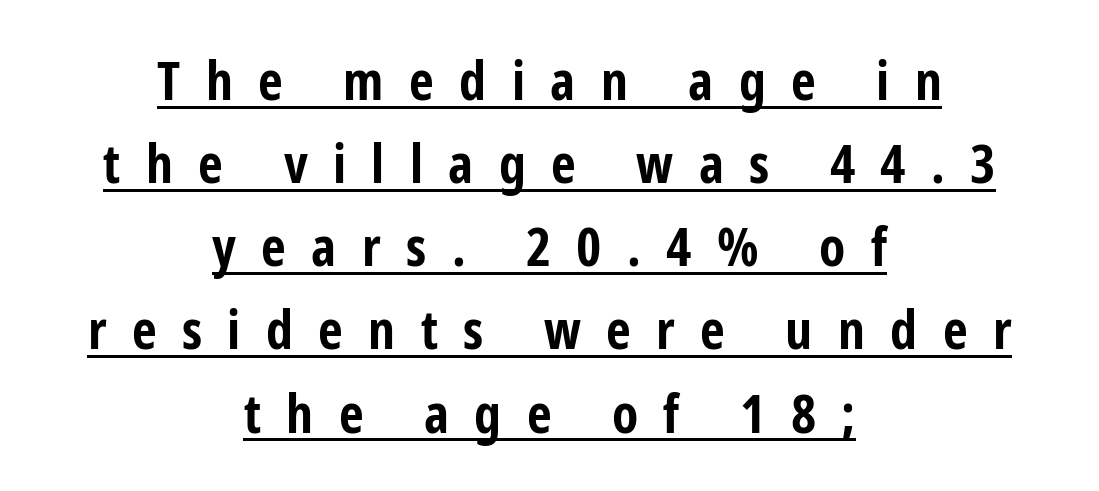
Glyph-to-glyph distance is far greater than everyday printed text. Do the characters align in a grid? No, the font is proportional. Line spacing here is normal. This is sans-serif lettering, the kind often seen on screens and signage. If you drew a line through each stem, it would be perfectly vertical. Notice how thick the strokes are: this is what a full bold looks like.
